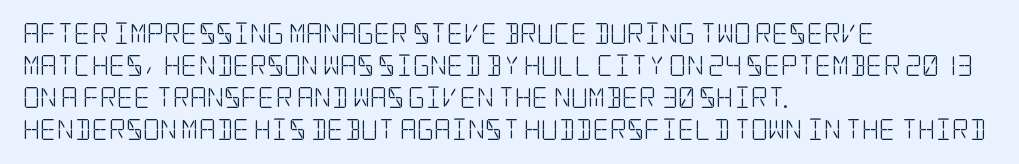
Q: Is the text bold? A: No.
Q: Is the text italic (slanted)? A: No, it is upright.
Q: Is the text underlined? A: No.
Q: How is the paragraph aligned? A: Left-aligned.
Q: Is the spacing between letters normal or unusually wide? A: Normal.
Q: Is the spacing between lines tight, normal or loose? A: Normal.
